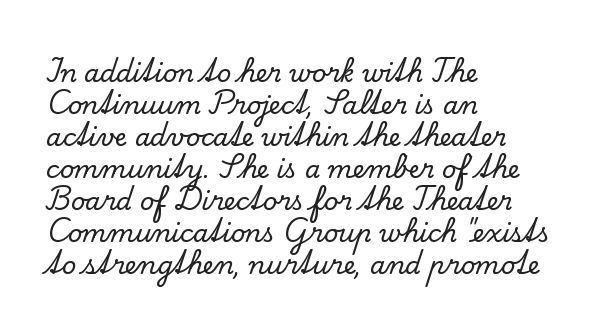
{"underline": "no", "align": "left", "line_spacing": "normal", "line_spacing_ratio": 1.28, "letter_spacing": "normal", "letter_spacing_em": 0.0, "glyph_px": 25}
